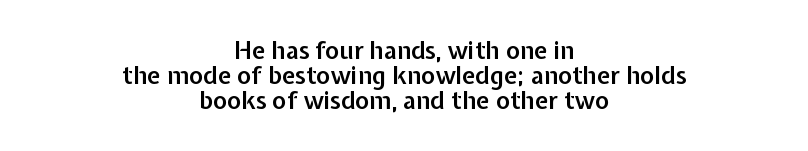
Typeset on center — no edge is straight. Quick note: not italic, upright. The horizontal fit of the characters is conventional and even. In terms of leading, this rendering errs on the cramped side. Honestly, there is no underline to notice here at all.
